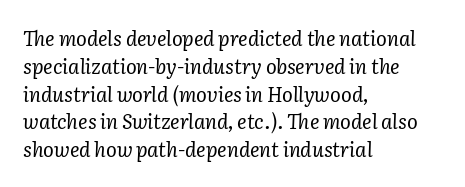
The passage shown stacks its lines at a standard gap. A classic flush-left, rag-right setting is used for this passage. Italic? Definitely — the glyphs are oblique. Descenders are the only things crossing below the line.
